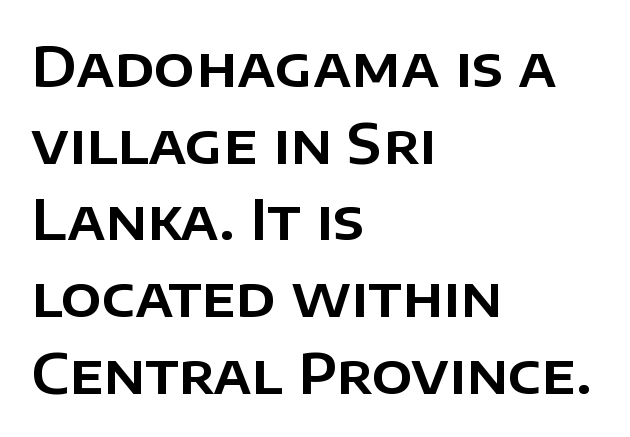
The image shows 54 px sans-serif type, upright; set left-aligned, normal line spacing (1.42x), normal letter spacing, not underlined; low stroke contrast and a large x-height.
